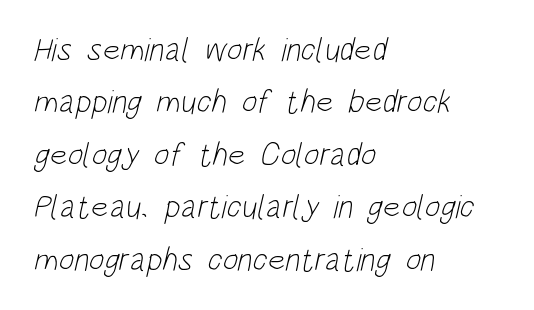
Q: Is the text bold? A: No.
Q: Is the typeface a serif or a sans-serif typeface? A: Sans-serif.
Q: Is the text underlined? A: No.
Q: How is the paragraph aligned? A: Left-aligned.
Q: Is the spacing between letters normal or unusually wide? A: Normal.
Q: Is the spacing between lines tight, normal or loose? A: Normal.
Q: Width (condensed, normal, or wide)? A: Condensed.
Q: Stroke contrast? A: Low.
Q: x-height? A: Large.
Q: Monospaced? A: No.
